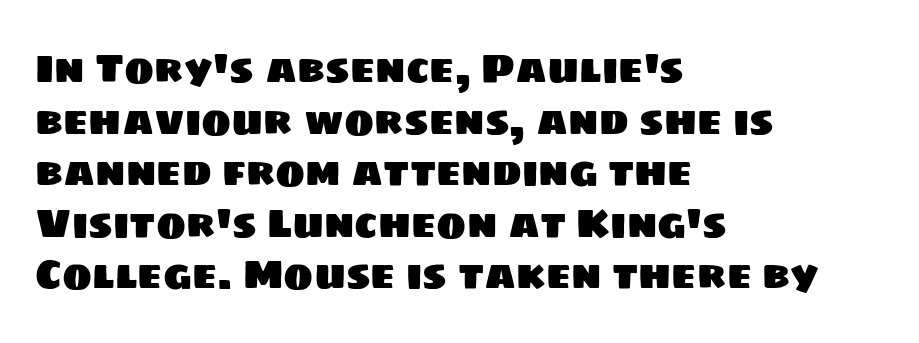
A typesetter would label this face a sans. Descender tails drop into unmarked territory. What stands out about the letter spacing? Nothing — it is the standard amount. Line beginnings align vertically; line endings do not. The leading is moderate, giving the passage an even texture.
